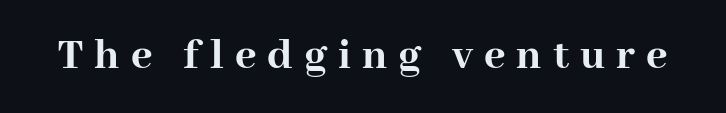
Ordinary non-slanted type is in use. The string is rendered with underlining switched off. Type style note: has serifs. The rendering inserts visible extra space after every character. Heft: maximum for text — a bold.
